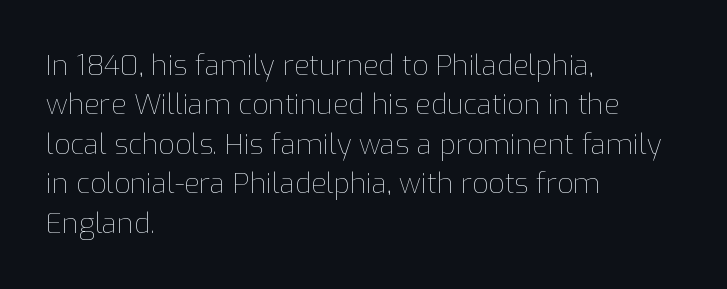
Q: Is the text bold? A: No.
Q: Is the text italic (slanted)? A: No, it is upright.
Q: Is the text underlined? A: No.
Q: How is the paragraph aligned? A: Left-aligned.
Q: Is the spacing between letters normal or unusually wide? A: Normal.
Q: Is the spacing between lines tight, normal or loose? A: Normal.
Q: Width (condensed, normal, or wide)? A: Normal.
Q: Stroke contrast? A: Low.
Q: x-height? A: Medium.
Q: Monospaced? A: No.
